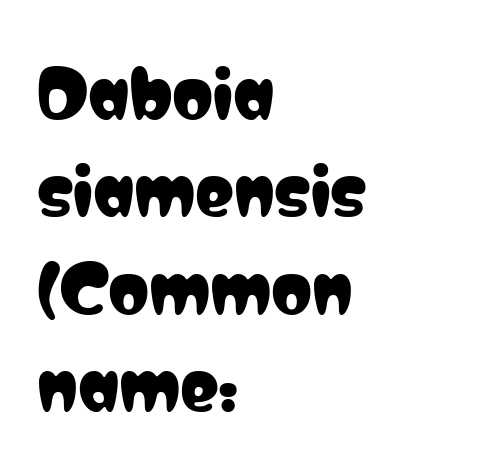
Q: Is the text italic (slanted)? A: No, it is upright.
Q: Is the typeface a serif or a sans-serif typeface? A: Sans-serif.
Q: Is the text underlined? A: No.
Q: How is the paragraph aligned? A: Left-aligned.
Q: Is the spacing between letters normal or unusually wide? A: Normal.
Q: Is the spacing between lines tight, normal or loose? A: Normal.
Q: Width (condensed, normal, or wide)? A: Condensed.
Q: Stroke contrast? A: Low.
Q: x-height? A: Medium.
Q: Monospaced? A: No.
